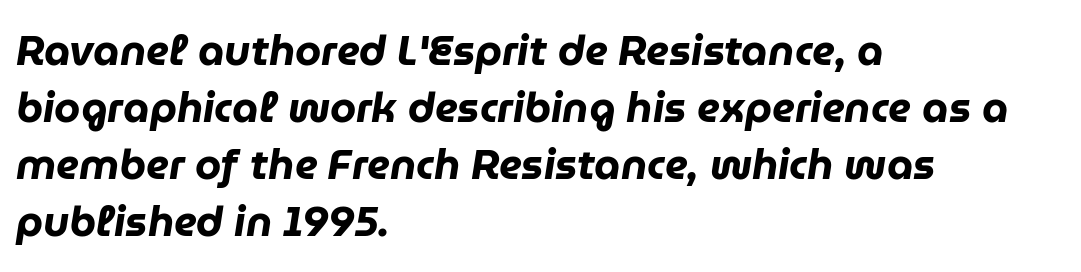
A student would call this left alignment; a typographer would say flush left, rag right. The area under the type is left untouched. Tracking value appears to be zero — textbook default spacing. Emphasis-style slanted type is in use. Notice how thick the strokes are: this is what a full bold looks like.
